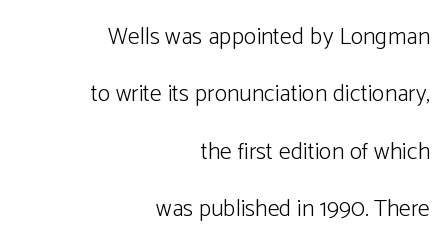
{"italic": "no", "bold": "no", "underline": "no", "align": "right", "line_spacing": "loose", "line_spacing_ratio": 2.39, "letter_spacing": "normal", "letter_spacing_em": 0.0, "glyph_px": 24}
